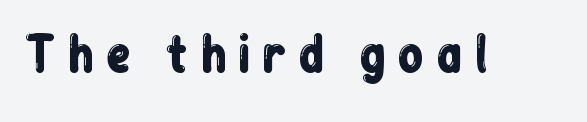
The image shows 47 px condensed sans-serif type, upright; set unusually wide letter spacing (+0.24 em), not underlined; low stroke contrast and a medium x-height.
